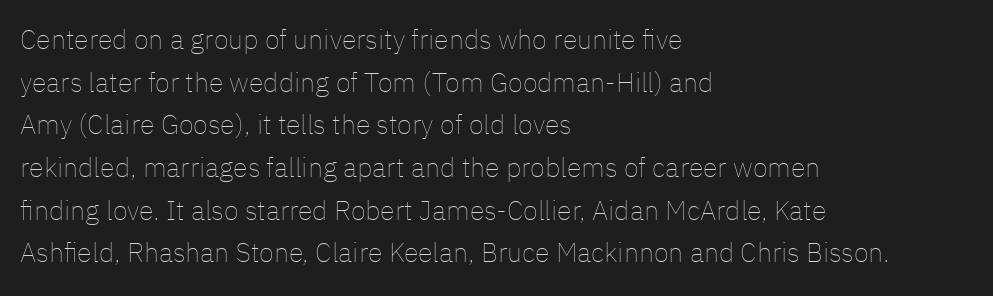
The ragged edge is on the right, which tells us the setting is flush left. Vertical strokes here are truly vertical. Heaviness? Minimal to ordinary, like unemphasized prose. Lines of text with bare space underneath.
